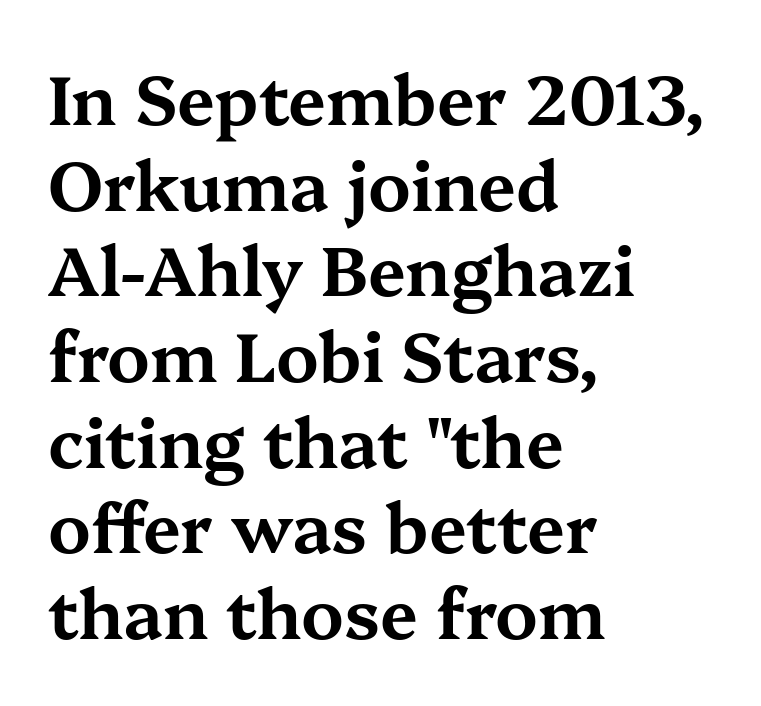
Glance below the letters and you will spot only blank space. The lettering holds an erect, upright posture throughout. Do the characters align in a grid? No, the font is proportional. A student would call this left alignment; a typographer would say flush left, rag right. Unlike a clean sans, this face finishes its strokes with serifs. The horizontal fit of the characters is conventional and even.
